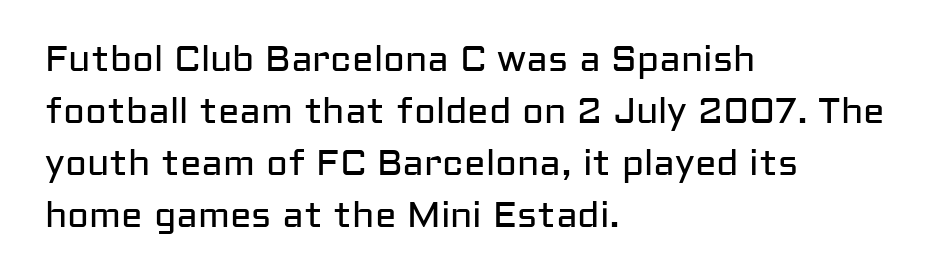
The image shows 36 px regular-weight sans-serif type, upright; set left-aligned, normal line spacing (1.44x), normal letter spacing, not underlined; low stroke contrast and a medium x-height.
